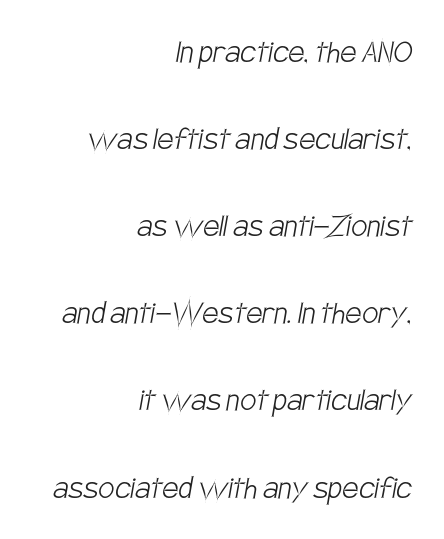
Q: Is the text bold? A: No.
Q: Is the typeface a serif or a sans-serif typeface? A: Sans-serif.
Q: Is the text underlined? A: No.
Q: How is the paragraph aligned? A: Right-aligned.
Q: Is the spacing between letters normal or unusually wide? A: Normal.
Q: Is the spacing between lines tight, normal or loose? A: Loose.
Q: Width (condensed, normal, or wide)? A: Condensed.
Q: Stroke contrast? A: Low.
Q: x-height? A: Large.
Q: Monospaced? A: No.
